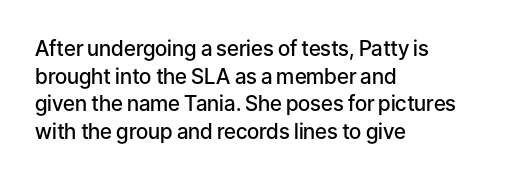
This sample uses plain, unmodified letter spacing. The foot of each line stays bare and open. The leading is moderate, giving the passage an even texture. A somewhat darkened texture: the type is semibold rather than bold.
